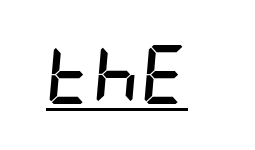
Q: Is the text bold? A: Yes.
Q: Is the text italic (slanted)? A: Yes, it leans right by about 5 degrees.
Q: Is the text underlined? A: Yes.
Q: Is the spacing between letters normal or unusually wide? A: Normal.
Q: Width (condensed, normal, or wide)? A: Condensed.
Q: Stroke contrast? A: Low.
Q: x-height? A: Large.
